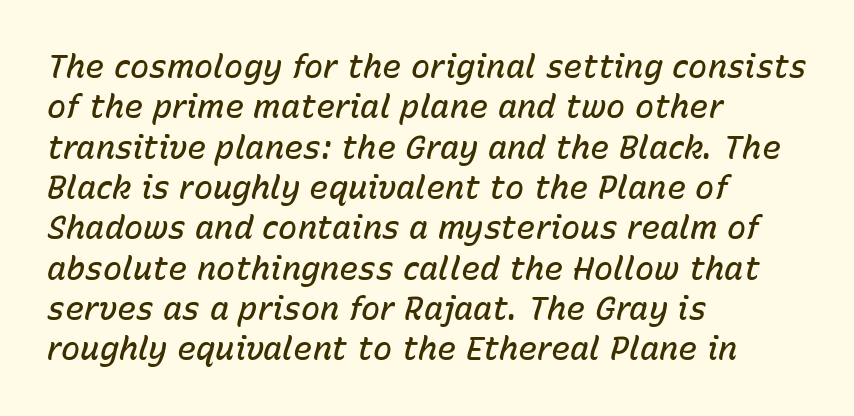
These lines are rendered in a variable-pitch font. Compared with typical paragraphs, the rows here are spaced about the same. Horizontally, the lines are justified to the leading edge only. Caption: standard tracking, unaltered. Typesetter's note: demi weight, one step under bold.
